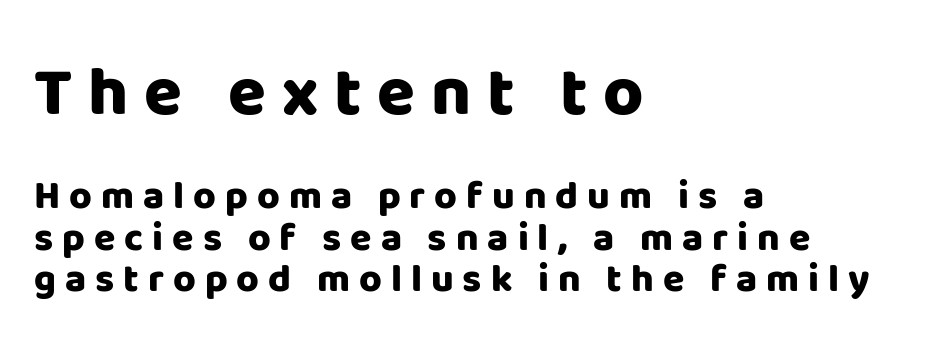
The image shows 69 px heavy sans-serif type, upright; set left-aligned, tight line spacing (1.06x), unusually wide letter spacing (+0.23 em), not underlined; the first (top) block is 1.77x larger; low stroke contrast and a large x-height.
